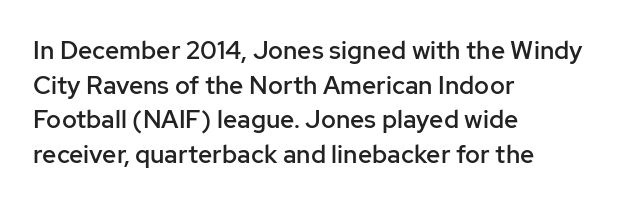
{"italic": "no", "bold": "semi", "underline": "no", "align": "left", "line_spacing": "normal", "line_spacing_ratio": 1.39, "letter_spacing": "normal", "letter_spacing_em": 0.0, "glyph_px": 25}
